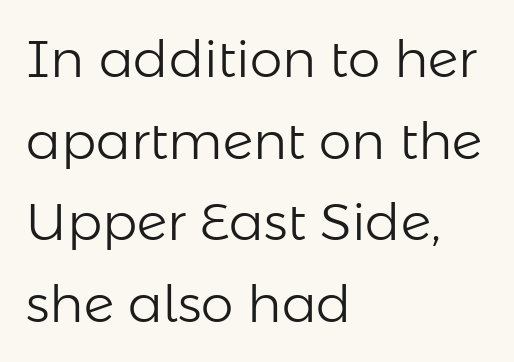
Compared with a centered layout, this one pins lines to the left instead. The type is set solid horizontally, with unmodified tracking. Classification — sans serif. The typesetting does not lean heavy: it is not bold.
